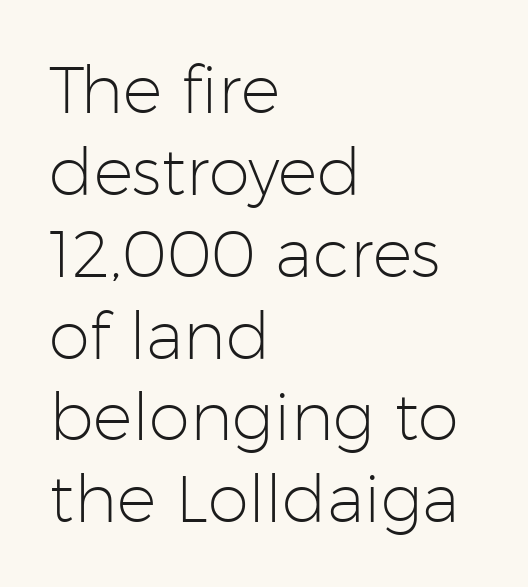
Q: Is the text bold? A: No.
Q: Is the text italic (slanted)? A: No, it is upright.
Q: Is the typeface a serif or a sans-serif typeface? A: Sans-serif.
Q: Is the text underlined? A: No.
Q: How is the paragraph aligned? A: Left-aligned.
Q: Is the spacing between letters normal or unusually wide? A: Normal.
Q: Width (condensed, normal, or wide)? A: Normal.
Q: Stroke contrast? A: Low.
Q: x-height? A: Medium.
Q: Monospaced? A: No.
